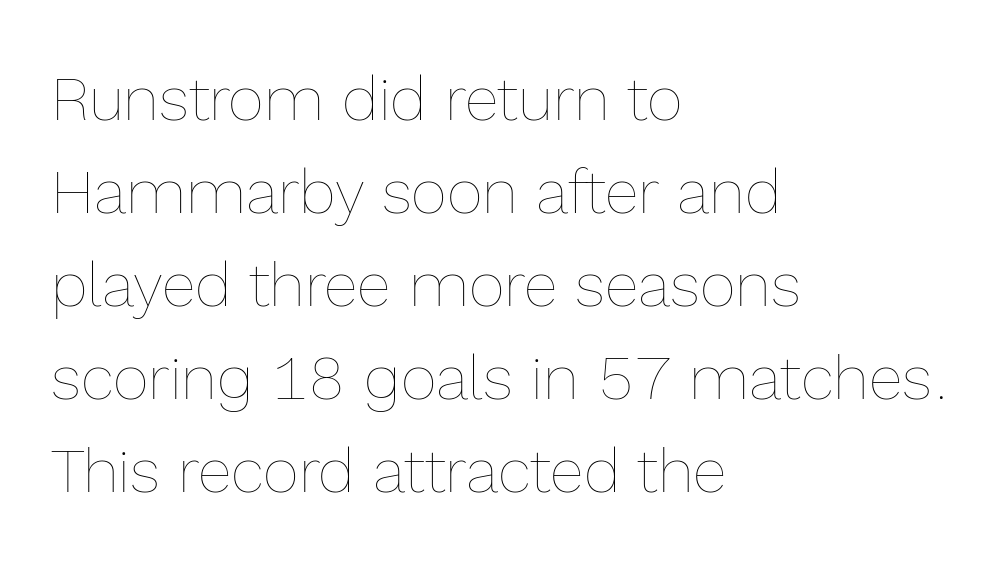
The image shows 62 px thin type, upright; set left-aligned, normal line spacing (1.5x), normal letter spacing, not underlined; a medium x-height.
